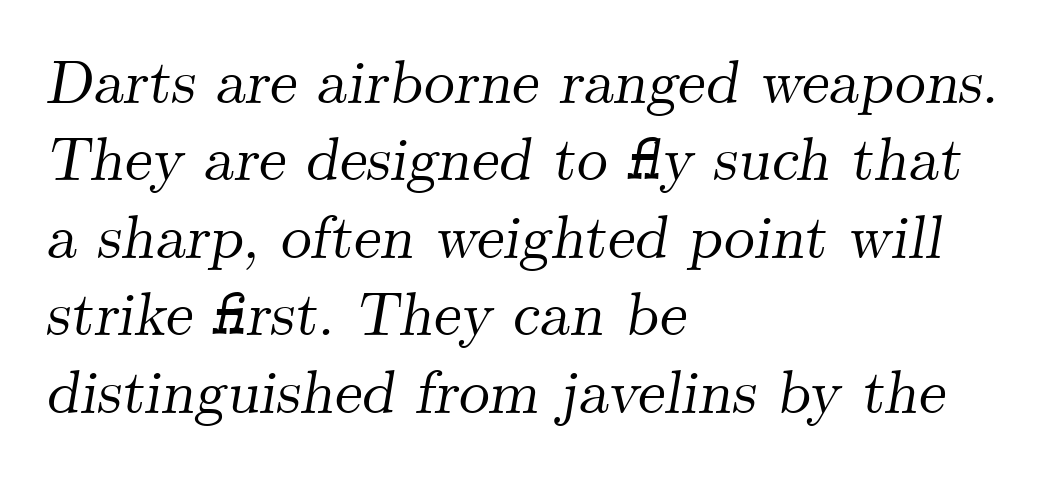
The image shows 61 px serif type, italic (leaning right); set left-aligned, normal line spacing (1.27x), normal letter spacing, not underlined; medium stroke contrast and a small x-height.
